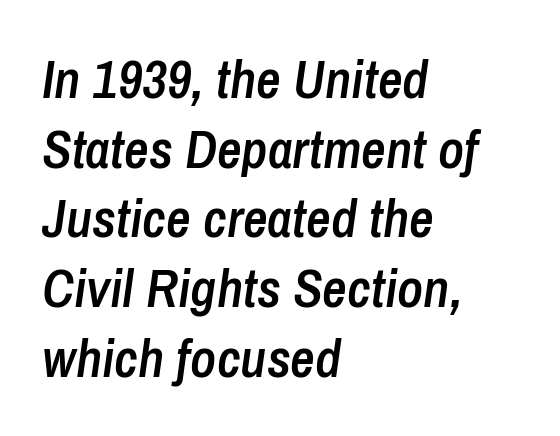
The image shows 54 px semibold, condensed type, italic (leaning right); set left-aligned, normal line spacing (1.29x), normal letter spacing, not underlined; low stroke contrast and a medium x-height.
